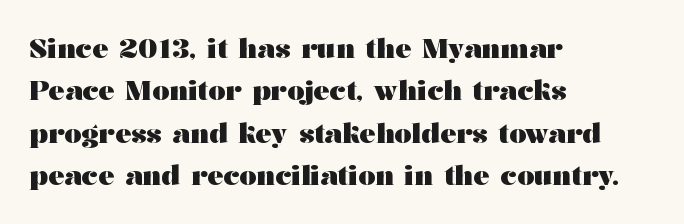
Q: Is the text bold? A: Yes.
Q: Is the text italic (slanted)? A: No, it is upright.
Q: Is the text underlined? A: No.
Q: How is the paragraph aligned? A: Left-aligned.
Q: Is the spacing between letters normal or unusually wide? A: Normal.
Q: Is the spacing between lines tight, normal or loose? A: Normal.
